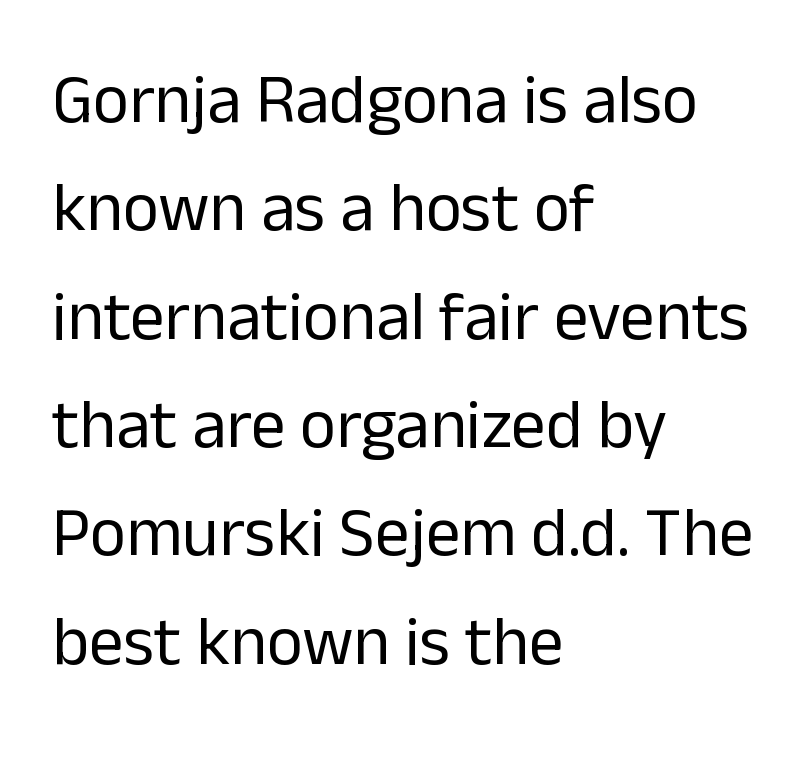
Q: Is the text bold? A: No.
Q: Is the text italic (slanted)? A: No, it is upright.
Q: Is the typeface a serif or a sans-serif typeface? A: Sans-serif.
Q: Is the text underlined? A: No.
Q: How is the paragraph aligned? A: Left-aligned.
Q: Is the spacing between letters normal or unusually wide? A: Normal.
Q: Is the spacing between lines tight, normal or loose? A: Normal.
Q: Width (condensed, normal, or wide)? A: Normal.
Q: Stroke contrast? A: Low.
Q: x-height? A: Medium.
Q: Monospaced? A: No.
